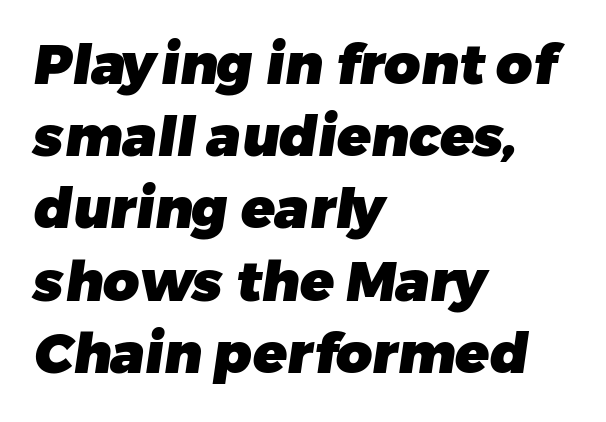
The image shows 56 px heavy sans-serif type; set left-aligned, normal line spacing (1.29x), normal letter spacing, not underlined; low stroke contrast and a medium x-height.
